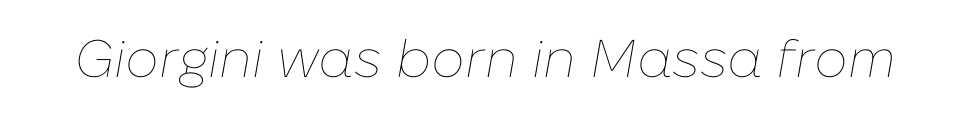
{"italic": "yes", "lean": "right", "slant_degrees": 10, "bold": "no", "weight": "thin", "width": "normal", "stroke_contrast": "low", "x_height": "medium", "monospaced": "no", "underline": "no", "letter_spacing": "normal", "letter_spacing_em": 0.0, "glyph_px": 53}
